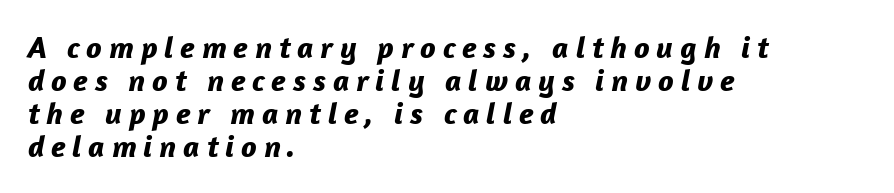
Here the designer chose a conventional face with non-uniform glyph widths. This rendering widens character spacing well past its baseline value. The paragraph shown leans on its left margin. Style check: oblique.
